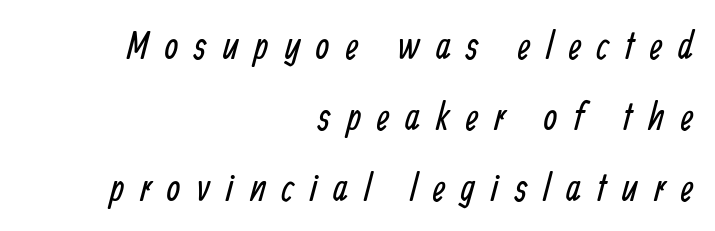
Display-style spreading of the glyphs; the letterfit is very open. This sample has the flowing, uneven cadence of proportional lettering. Weight: not bold — regular or lighter. Words float on clear page, feet unadorned. Typeset ragged left — the right edge is the straight one.
